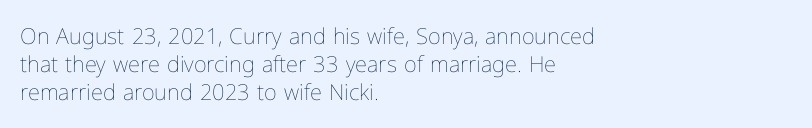
The image shows 22 px text type, upright; set left-aligned, normal line spacing (1.27x), normal letter spacing, not underlined.
